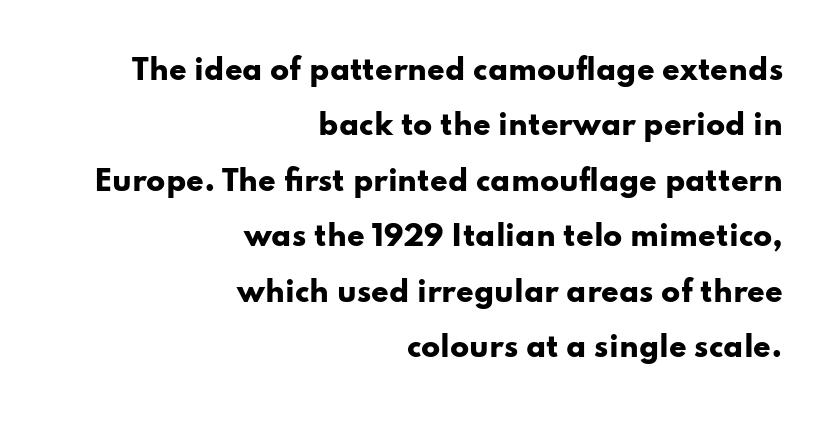
{"serif": "no", "italic": "no", "bold": "yes", "weight": "heavy", "width": "wide", "stroke_contrast": "low", "x_height": "small", "monospaced": "no", "underline": "no", "align": "right", "line_spacing": "loose", "line_spacing_ratio": 1.98, "letter_spacing": "normal", "letter_spacing_em": 0.0, "glyph_px": 28}
